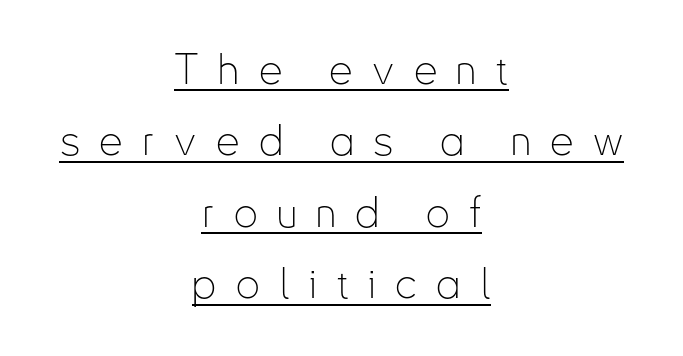
The image shows 42 px thin, condensed sans-serif type, upright; set centered, normal line spacing (1.7x), unusually wide letter spacing (+0.46 em), underlined; low stroke contrast and a small x-height.
